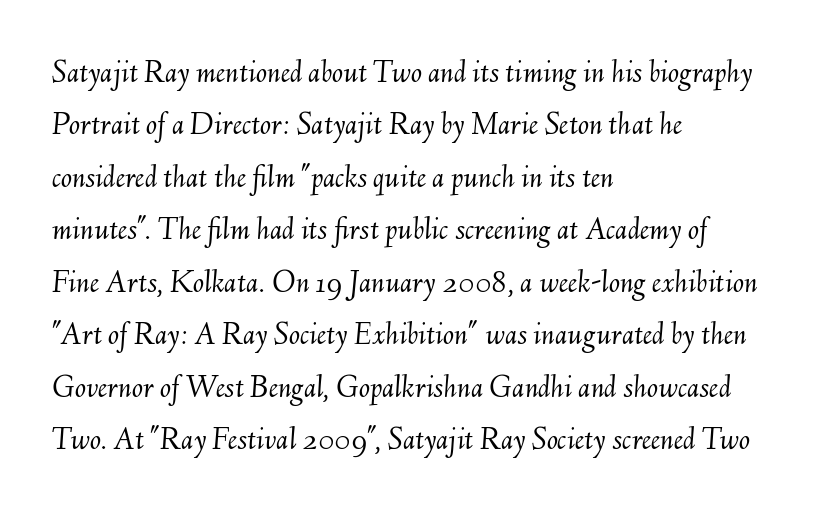
Does the copy run flush right? No — it runs flush left. What stands out about the letter spacing? Nothing — it is the standard amount. Honestly, the row spacing looks completely unremarkable. Looks like regular typesetting: each glyph gets only the width it needs. Any mark beneath the type? The region is blank.
